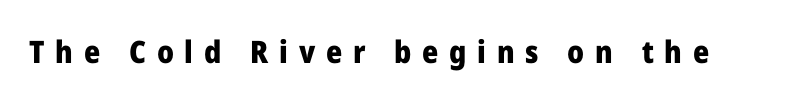
Q: Is the text bold? A: Yes.
Q: Is the text italic (slanted)? A: No, it is upright.
Q: Is the typeface a serif or a sans-serif typeface? A: Sans-serif.
Q: Is the text underlined? A: No.
Q: Is the spacing between letters normal or unusually wide? A: Unusually wide.
Q: Width (condensed, normal, or wide)? A: Normal.
Q: Stroke contrast? A: Low.
Q: x-height? A: Medium.
Q: Monospaced? A: No.
